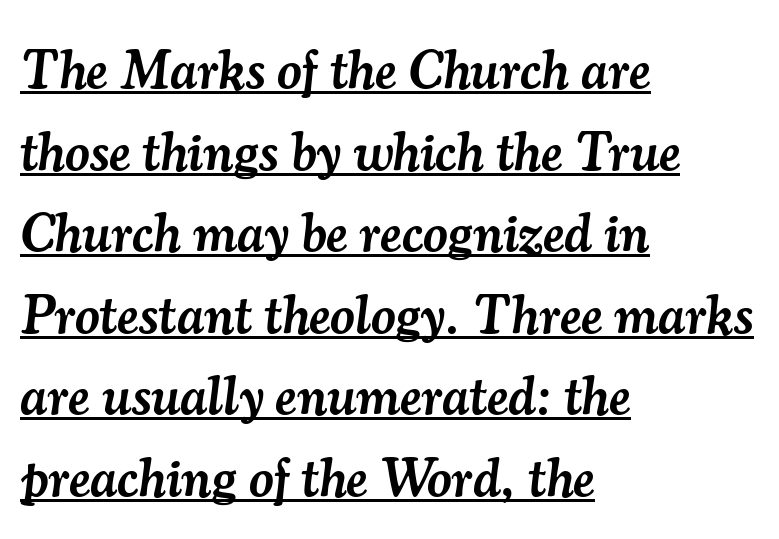
Q: Is the text bold? A: Semi-bold.
Q: Is the text italic (slanted)? A: Yes, it leans right by about 7 degrees.
Q: Is the typeface a serif or a sans-serif typeface? A: Serif.
Q: Is the text underlined? A: Yes.
Q: How is the paragraph aligned? A: Left-aligned.
Q: Is the spacing between letters normal or unusually wide? A: Normal.
Q: Is the spacing between lines tight, normal or loose? A: Normal.
Q: Width (condensed, normal, or wide)? A: Normal.
Q: Stroke contrast? A: Medium.
Q: x-height? A: Small.
Q: Monospaced? A: No.
